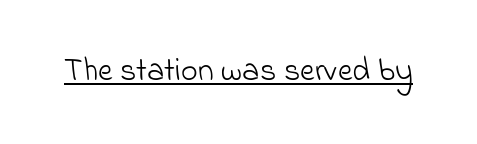
Weight: regular or lighter. A sans-serif font was chosen for this passage. Letter spacing: default. Varying glyph widths throughout — classic text-font behaviour.
